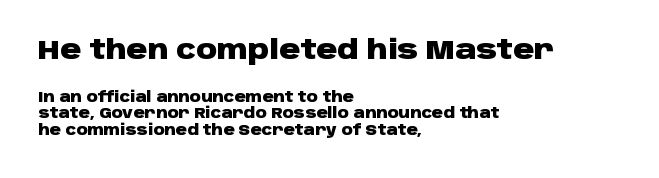
{"italic": "no", "bold": "yes", "underline": "no", "align": "left", "line_spacing_ratio": 1.19, "letter_spacing": "normal", "letter_spacing_em": 0.0, "larger_block": "first", "size_ratio": 1.86, "glyph_px": 26}
